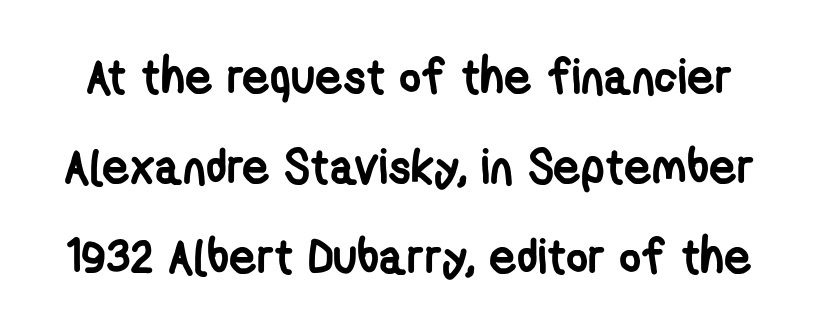
The image shows 48 px semibold, condensed sans-serif type; set line spacing 1.88x, normal letter spacing, not underlined; low stroke contrast and a medium x-height.
